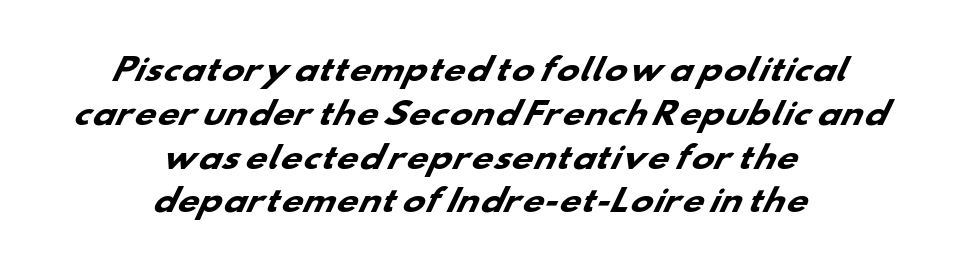
{"serif": "no", "bold": "yes", "weight": "heavy", "width": "wide", "stroke_contrast": "low", "x_height": "small", "monospaced": "no", "underline": "no", "align": "center", "line_spacing": "normal", "line_spacing_ratio": 1.46, "letter_spacing": "normal", "letter_spacing_em": 0.0, "glyph_px": 30}
